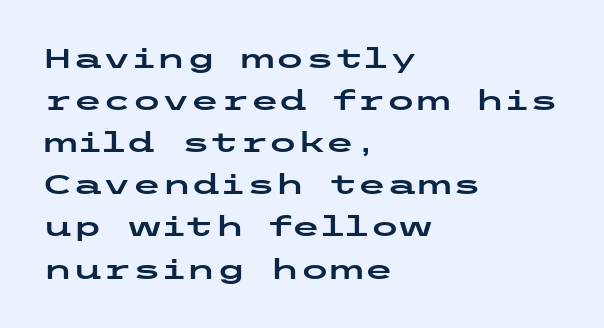
Q: Is the text italic (slanted)? A: No, it is upright.
Q: Is the text underlined? A: No.
Q: How is the paragraph aligned? A: Left-aligned.
Q: Is the spacing between letters normal or unusually wide? A: Normal.
Q: Is the spacing between lines tight, normal or loose? A: Normal.
